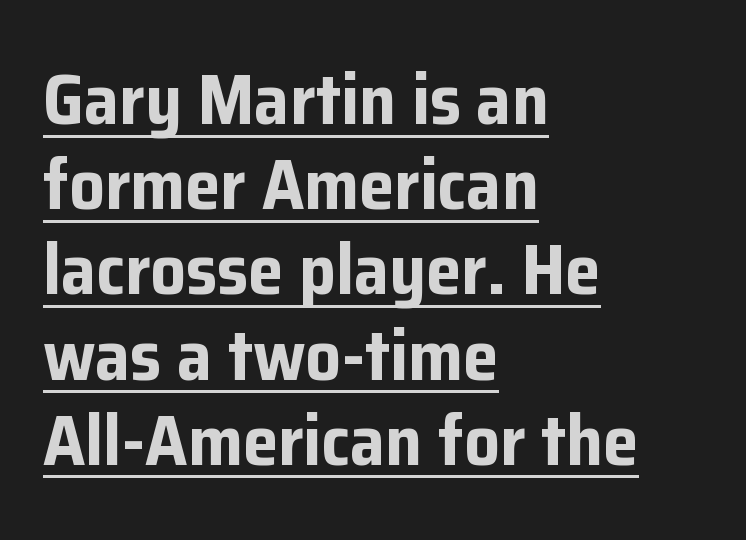
{"serif": "no", "italic": "no", "bold": "yes", "weight": "bold", "width": "normal", "stroke_contrast": "low", "x_height": "medium", "monospaced": "no", "underline": "yes", "align": "left", "line_spacing_ratio": 1.2, "letter_spacing": "normal", "letter_spacing_em": 0.0, "glyph_px": 71}
